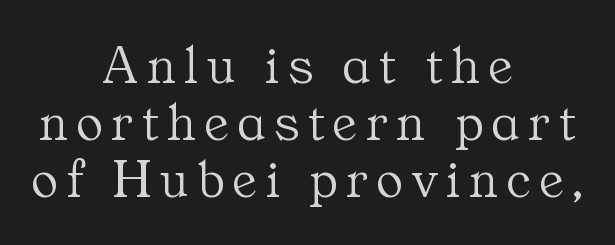
The image shows 55 px light serif type, upright; set centered, tight line spacing (1.04x), not underlined; medium stroke contrast and a medium x-height.
